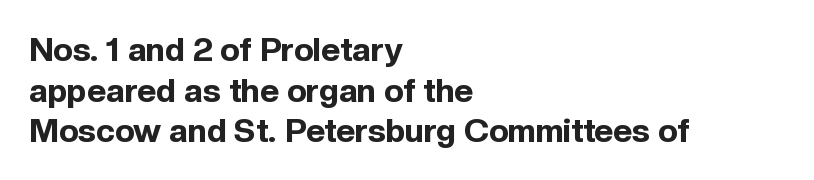
The image shows 33 px bold sans-serif type, upright; set left-aligned, line spacing 1.23x, normal letter spacing, not underlined; a medium x-height.
